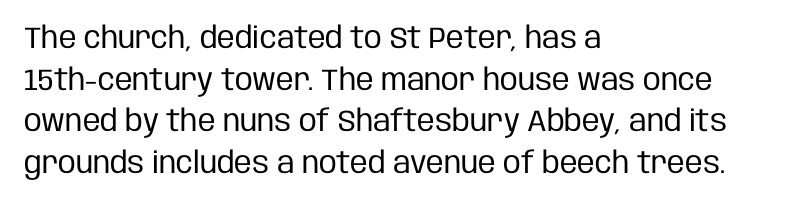
{"serif": "no", "italic": "no", "bold": "no", "weight": "regular", "width": "condensed", "stroke_contrast": "low", "x_height": "large", "monospaced": "no", "underline": "no", "align": "left", "line_spacing": "normal", "line_spacing_ratio": 1.39, "letter_spacing": "normal", "letter_spacing_em": 0.0, "glyph_px": 30}
